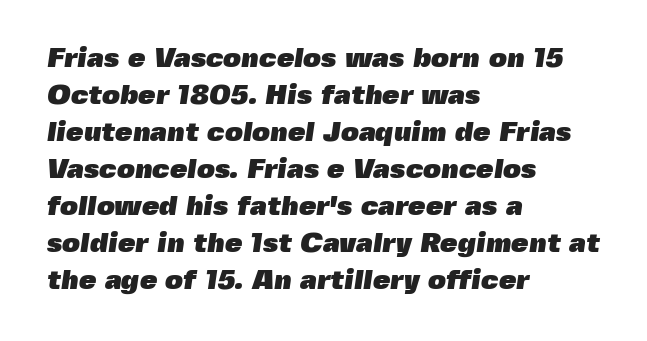
The image shows 28 px heavy sans-serif type; set left-aligned, normal line spacing (1.32x), normal letter spacing, not underlined; a medium x-height.
